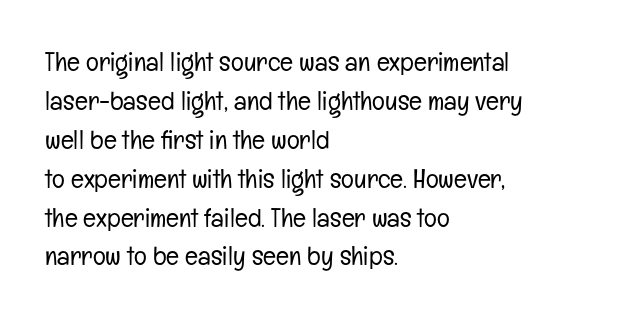
{"italic": "no", "bold": "no", "underline": "no", "align": "left", "line_spacing": "normal", "line_spacing_ratio": 1.44, "letter_spacing": "normal", "letter_spacing_em": 0.0, "glyph_px": 27}
